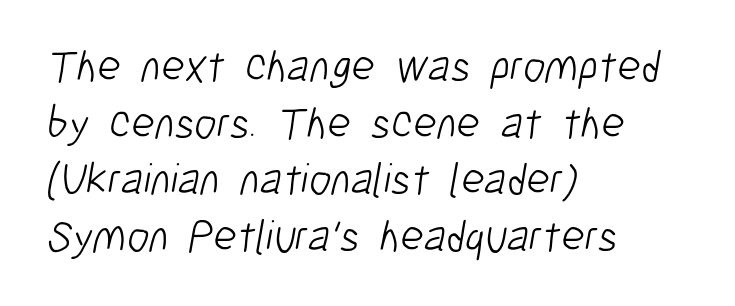
{"serif": "no", "bold": "no", "weight": "light", "width": "condensed", "stroke_contrast": "low", "x_height": "medium", "monospaced": "no", "underline": "no", "align": "left", "line_spacing": "normal", "line_spacing_ratio": 1.26, "letter_spacing": "normal", "letter_spacing_em": 0.0, "glyph_px": 45}
